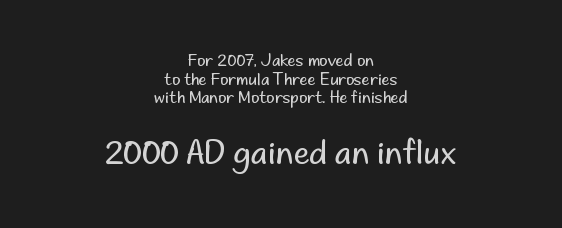
{"serif": "no", "italic": "no", "bold": "no", "weight": "regular", "width": "normal", "stroke_contrast": "low", "x_height": "small", "monospaced": "no", "underline": "no", "align": "center", "line_spacing_ratio": 1.16, "letter_spacing": "normal", "letter_spacing_em": 0.0, "larger_block": "second", "size_ratio": 2.0, "glyph_px": 32}
